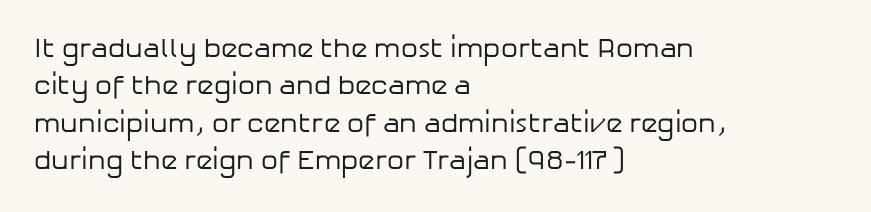
{"italic": "no", "bold": "no", "underline": "no", "align": "left", "line_spacing": "normal", "line_spacing_ratio": 1.38, "letter_spacing": "normal", "letter_spacing_em": 0.0, "glyph_px": 27}
